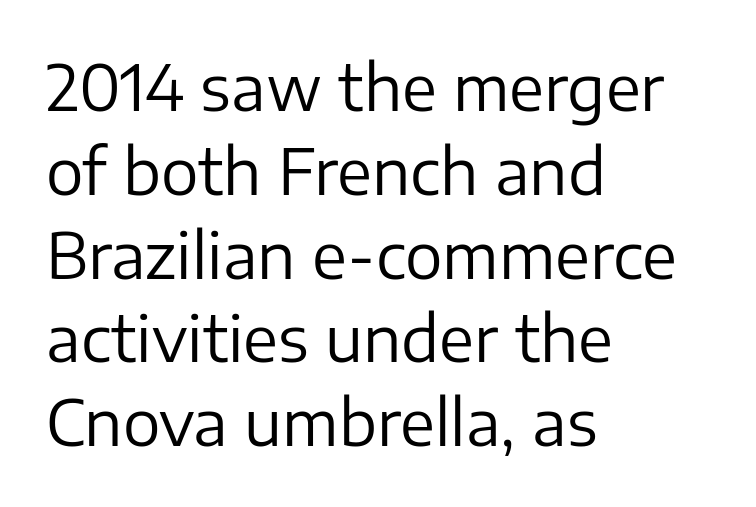
The image shows 63 px regular-weight sans-serif type, upright; set left-aligned, normal line spacing (1.33x), normal letter spacing, not underlined; low stroke contrast and a medium x-height.
